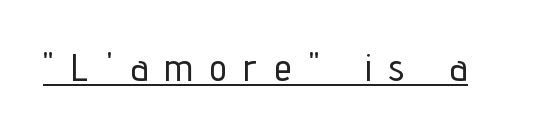
Notice how the stems are strictly vertical — no italics here. The tracking jumps out immediately: characters are airy and widely separated. Glance below the letters and you will spot a drawn line. Each letter keeps its own natural width here, so spacing adapts to shape. The glyphs in this specimen are sans serif.
